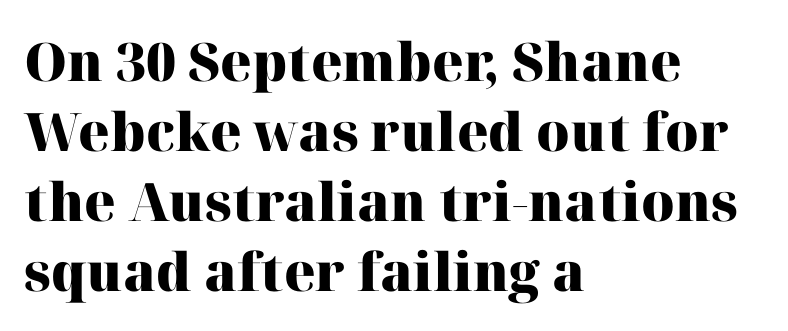
The rendering anchors every line to the left-hand side. Font category for this specimen: serif. Emphasis by weight is at full strength: bold. The lettering holds an erect, upright posture throughout. In terms of leading, this rendering sits right in the middle. Think of a printed novel: that variable character pitch is what you see here.
